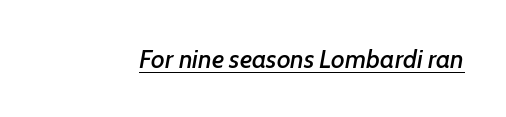
The gaps between neighbouring characters are ordinary and unremarkable. Emphasis-style slanted type is in use. You can see a thin bar hugging the bottom of the glyphs.
